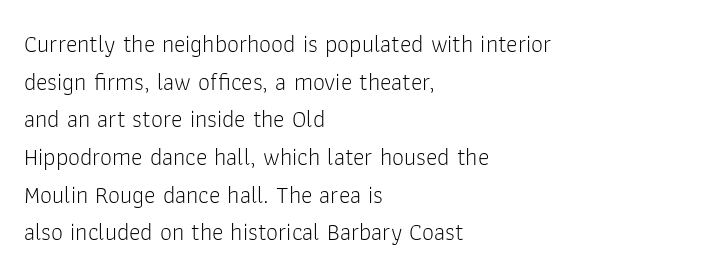
The setting favours the left margin, as ordinary paragraphs usually do. The face looks like a standard text weight, possibly lighter. Each row of text sits above clean, open space. Posture: straight, roman, zero tilt.
